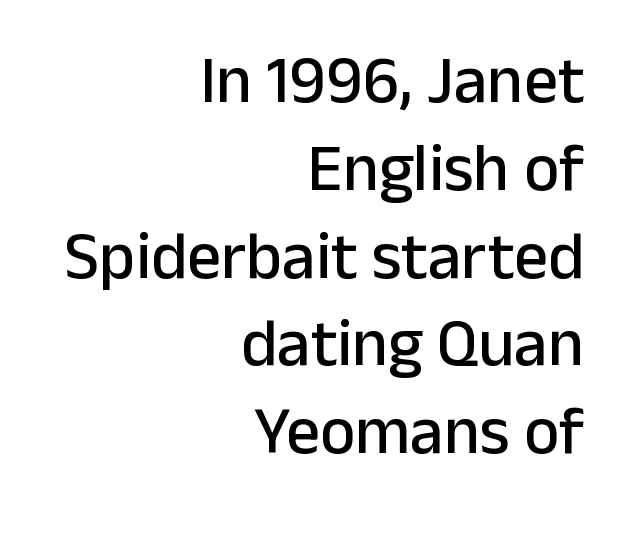
Q: Is the text italic (slanted)? A: No, it is upright.
Q: Is the typeface a serif or a sans-serif typeface? A: Sans-serif.
Q: Is the text underlined? A: No.
Q: How is the paragraph aligned? A: Right-aligned.
Q: Is the spacing between letters normal or unusually wide? A: Normal.
Q: Is the spacing between lines tight, normal or loose? A: Normal.
Q: Width (condensed, normal, or wide)? A: Normal.
Q: Stroke contrast? A: Low.
Q: x-height? A: Medium.
Q: Monospaced? A: No.
